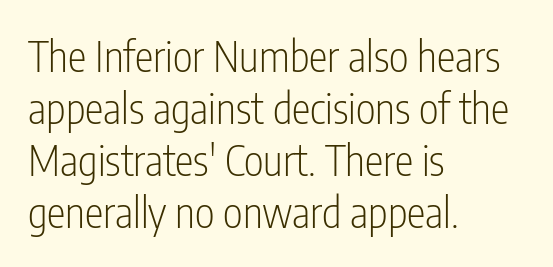
The image shows 42 px light, condensed sans-serif type, upright; set left-aligned, line spacing 1.24x, normal letter spacing, not underlined; low stroke contrast and a medium x-height.
